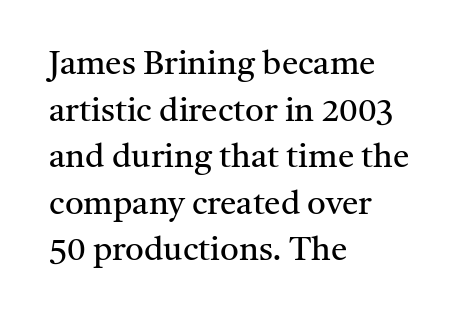
{"serif": "yes", "italic": "no", "bold": "no", "weight": "regular", "width": "normal", "stroke_contrast": "medium", "x_height": "medium", "monospaced": "no", "underline": "no", "align": "left", "line_spacing": "normal", "line_spacing_ratio": 1.41, "letter_spacing": "normal", "letter_spacing_em": 0.0, "glyph_px": 33}
